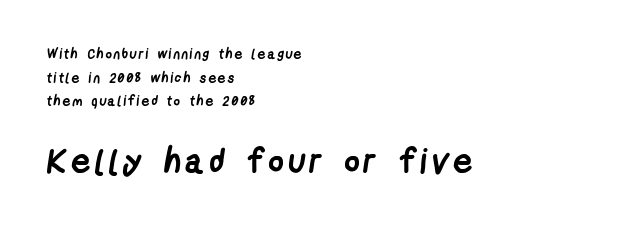
The image shows 34 px semibold, condensed sans-serif type; set left-aligned, normal line spacing (1.69x), not underlined; the second (bottom) block is 2.43x larger; low stroke contrast and a medium x-height.
